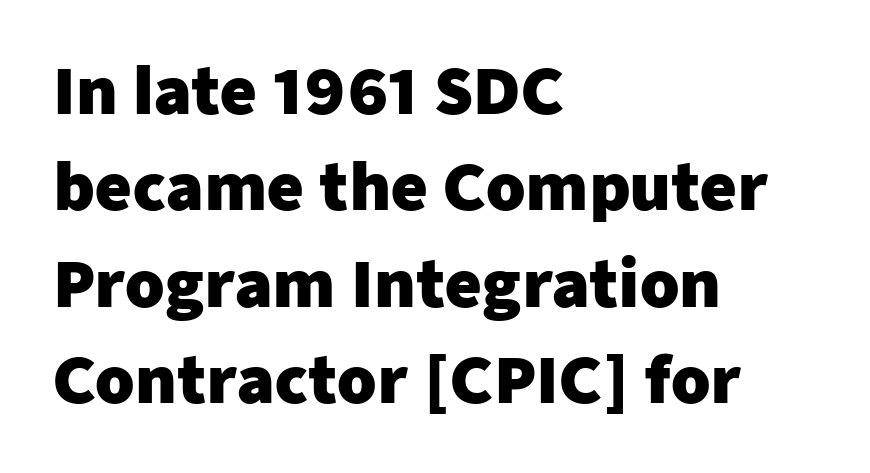
{"serif": "no", "italic": "no", "bold": "yes", "weight": "heavy", "width": "normal", "stroke_contrast": "low", "x_height": "medium", "monospaced": "no", "underline": "no", "align": "left", "line_spacing": "normal", "line_spacing_ratio": 1.53, "letter_spacing": "normal", "letter_spacing_em": 0.0, "glyph_px": 63}
